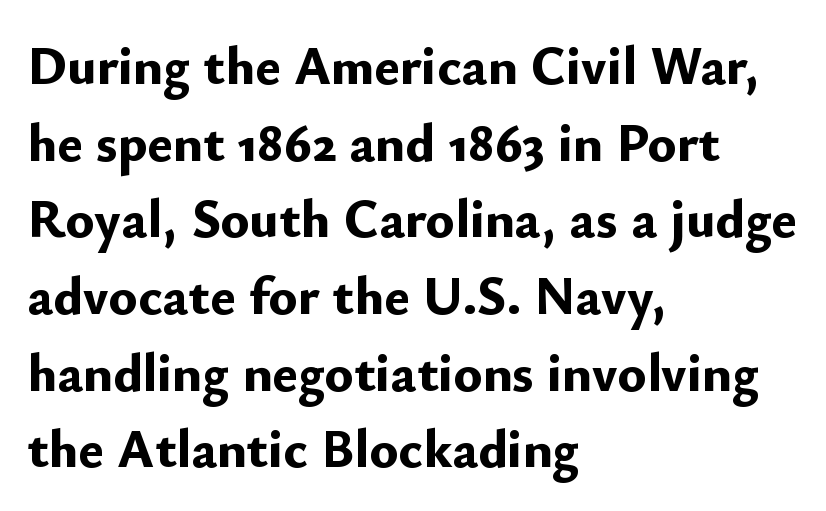
{"serif": "no", "italic": "no", "bold": "yes", "weight": "bold", "width": "normal", "stroke_contrast": "low", "x_height": "small", "monospaced": "no", "underline": "no", "align": "left", "line_spacing": "normal", "line_spacing_ratio": 1.42, "letter_spacing": "normal", "letter_spacing_em": 0.0, "glyph_px": 54}
